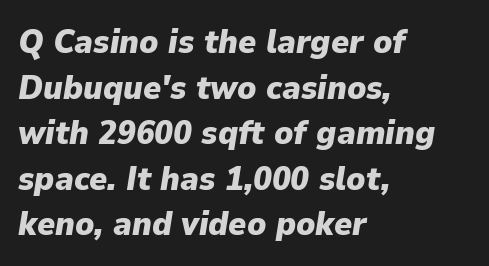
Words float on clear page, feet unadorned. Posture: slanted. All the whitespace from short lines collects on the right. The sample has been set heavy, in full bold. The letterforms sit shoulder to shoulder at normal distance. The passage shown is typed in a proportional face where columns would drift.
